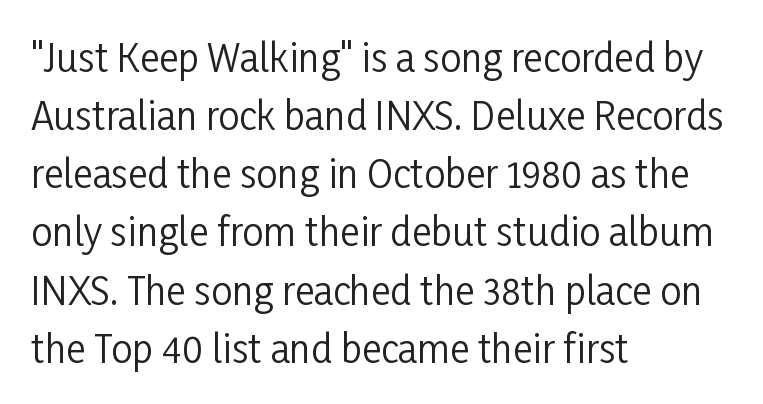
The image shows 38 px regular-weight, condensed sans-serif type, upright; set left-aligned, normal line spacing (1.53x), normal letter spacing, not underlined; low stroke contrast and a medium x-height.
